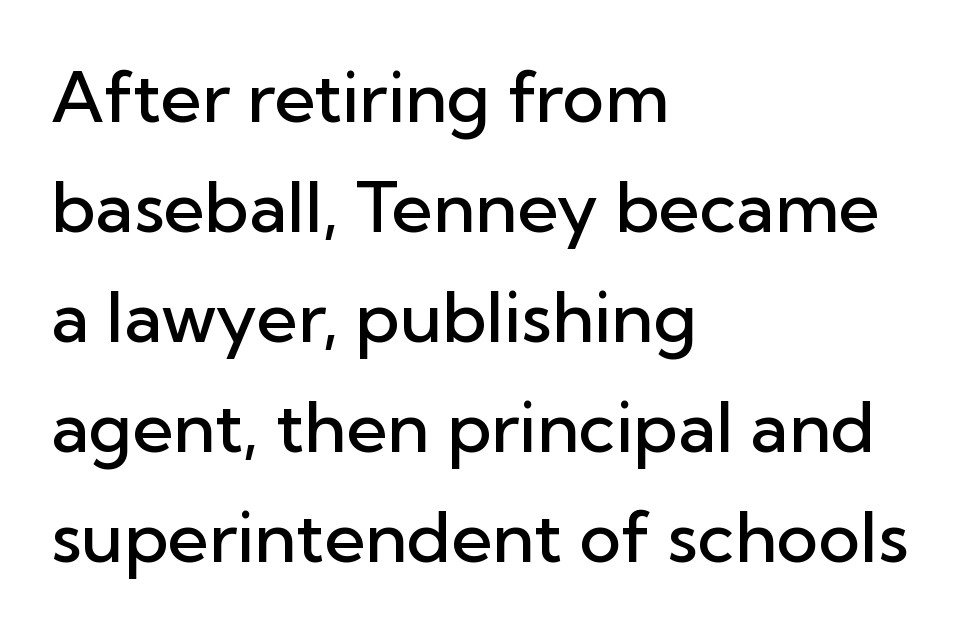
The image shows 71 px semibold sans-serif type, upright; set left-aligned, normal line spacing (1.55x), normal letter spacing, not underlined; low stroke contrast and a medium x-height.
